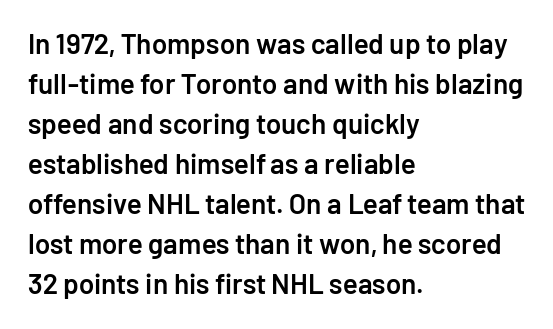
Q: Is the text bold? A: Semi-bold.
Q: Is the text italic (slanted)? A: No, it is upright.
Q: Is the typeface a serif or a sans-serif typeface? A: Sans-serif.
Q: Is the text underlined? A: No.
Q: How is the paragraph aligned? A: Left-aligned.
Q: Is the spacing between letters normal or unusually wide? A: Normal.
Q: Is the spacing between lines tight, normal or loose? A: Normal.
Q: Width (condensed, normal, or wide)? A: Normal.
Q: Stroke contrast? A: Low.
Q: x-height? A: Medium.
Q: Monospaced? A: No.
